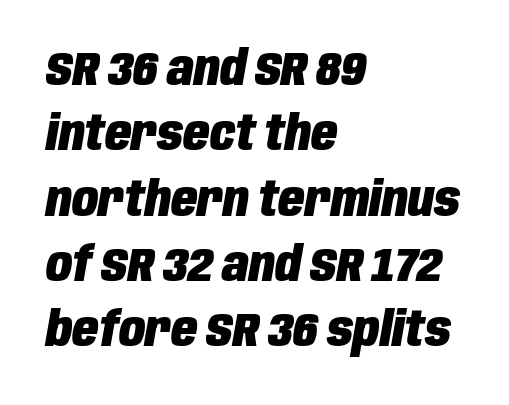
{"italic": "yes", "lean": "right", "slant_degrees": 10, "bold": "yes", "weight": "heavy", "width": "condensed", "stroke_contrast": "low", "x_height": "large", "monospaced": "no", "underline": "no", "align": "left", "line_spacing": "normal", "line_spacing_ratio": 1.36, "letter_spacing": "normal", "letter_spacing_em": 0.0, "glyph_px": 48}
